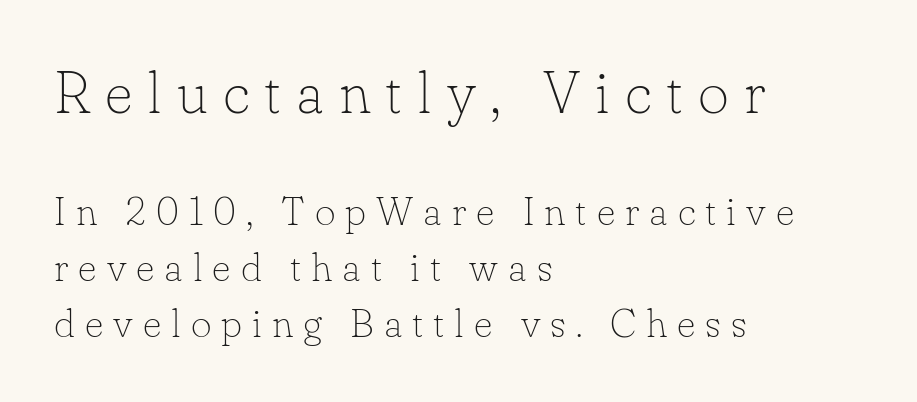
The image shows 60 px thin serif type, upright; set left-aligned, normal line spacing (1.39x), unusually wide letter spacing (+0.25 em), not underlined; the first (top) block is 1.5x larger; low stroke contrast and a small x-height.
